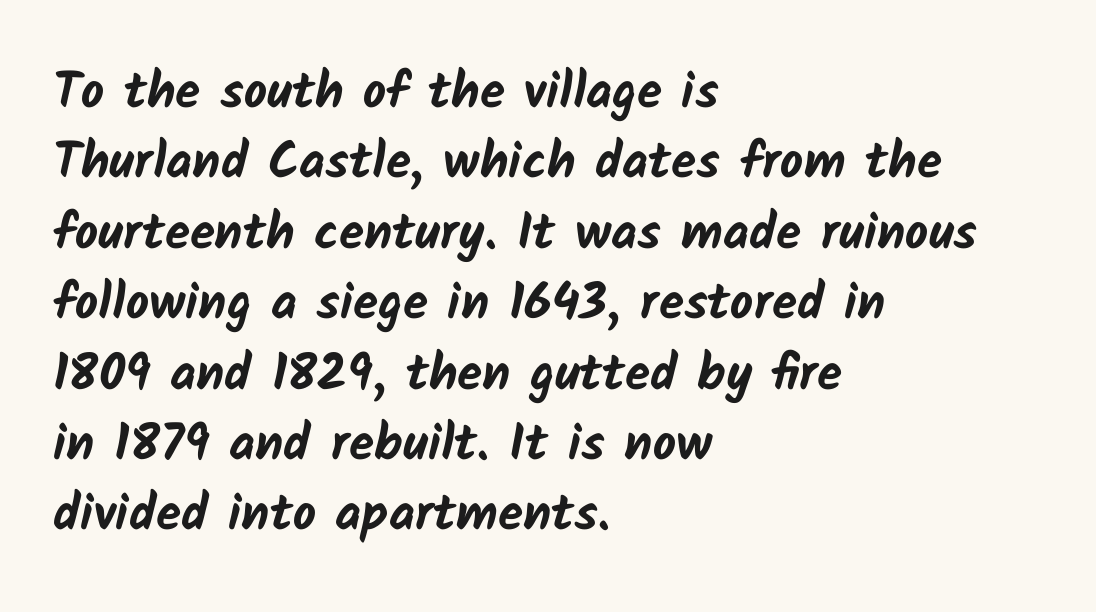
The image shows 51 px bold sans-serif type; set left-aligned, normal line spacing (1.38x), normal letter spacing, not underlined; low stroke contrast and a medium x-height.
